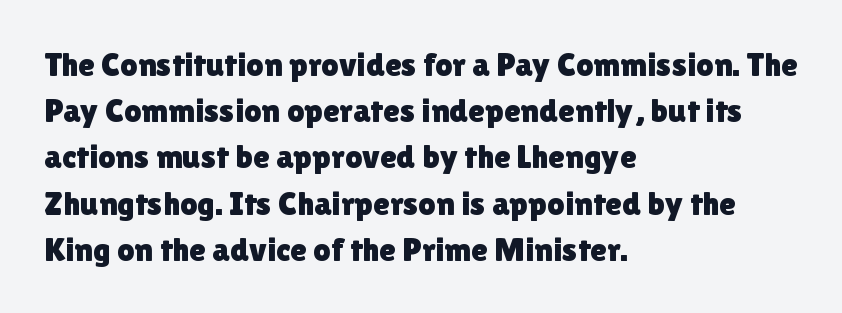
Each line starts at the same left margin while the right side varies. Honestly, the letter spacing is just normal — you wouldn't notice it. Honestly, there is no underline to notice here at all. These lines are rendered in a variable-pitch font.
